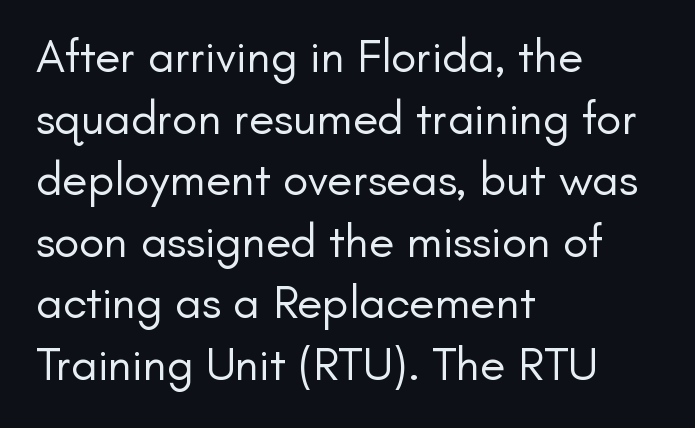
Q: Is the text bold? A: No.
Q: Is the text italic (slanted)? A: No, it is upright.
Q: Is the typeface a serif or a sans-serif typeface? A: Sans-serif.
Q: Is the text underlined? A: No.
Q: How is the paragraph aligned? A: Left-aligned.
Q: Is the spacing between letters normal or unusually wide? A: Normal.
Q: Is the spacing between lines tight, normal or loose? A: Normal.
Q: Width (condensed, normal, or wide)? A: Normal.
Q: Stroke contrast? A: Low.
Q: x-height? A: Small.
Q: Monospaced? A: No.
